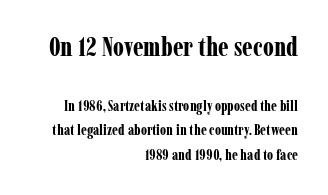
{"italic": "no", "bold": "yes", "underline": "no", "align": "right", "line_spacing": "normal", "line_spacing_ratio": 1.64, "letter_spacing": "normal", "letter_spacing_em": 0.0, "larger_block": "first", "size_ratio": 1.8, "glyph_px": 27}
